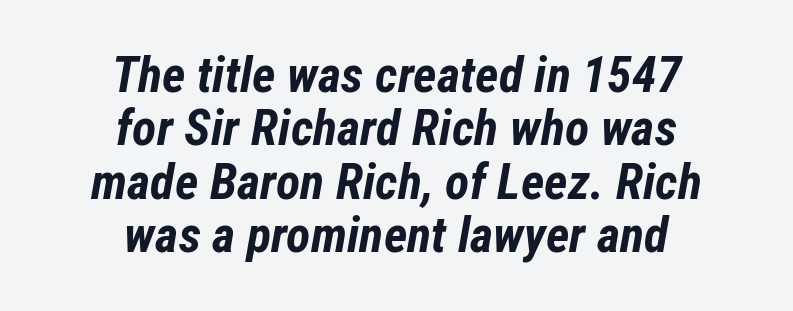
The image shows 50 px bold, condensed type, italic (leaning right); set centered, tight line spacing (1.07x), normal letter spacing, not underlined; low stroke contrast and a medium x-height.
